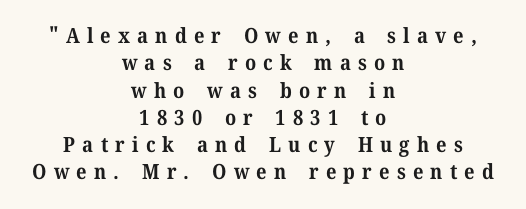
Q: Is the text bold? A: Yes.
Q: Is the text italic (slanted)? A: No, it is upright.
Q: Is the text underlined? A: No.
Q: How is the paragraph aligned? A: Centered.
Q: Is the spacing between letters normal or unusually wide? A: Unusually wide.
Q: Is the spacing between lines tight, normal or loose? A: Normal.
